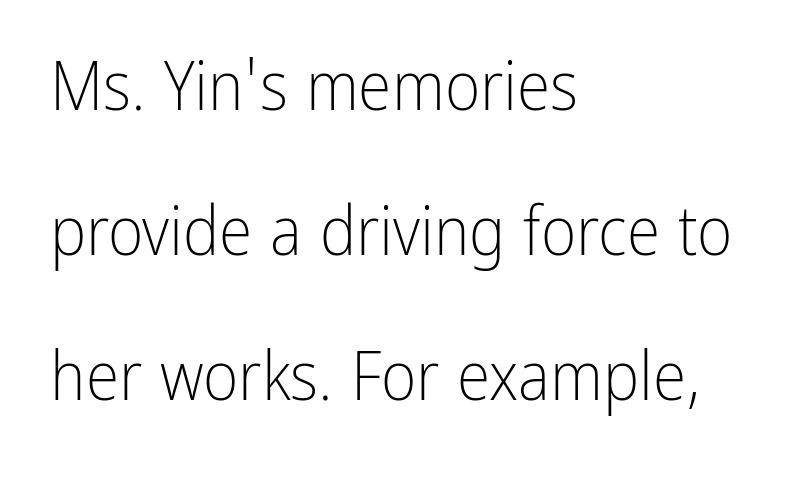
The image shows 68 px light, condensed sans-serif type, upright; set left-aligned, loose line spacing (2.13x), normal letter spacing, not underlined; low stroke contrast and a medium x-height.
